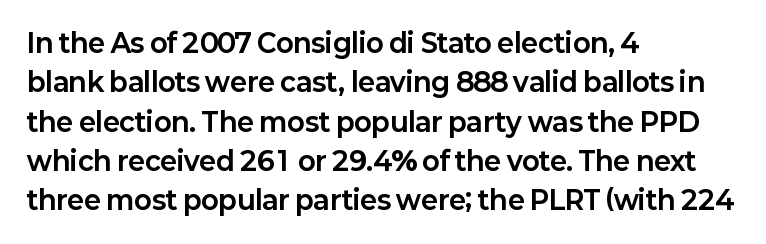
Q: Is the text bold? A: Yes.
Q: Is the text italic (slanted)? A: No, it is upright.
Q: Is the text underlined? A: No.
Q: How is the paragraph aligned? A: Left-aligned.
Q: Is the spacing between letters normal or unusually wide? A: Normal.
Q: Is the spacing between lines tight, normal or loose? A: Normal.
